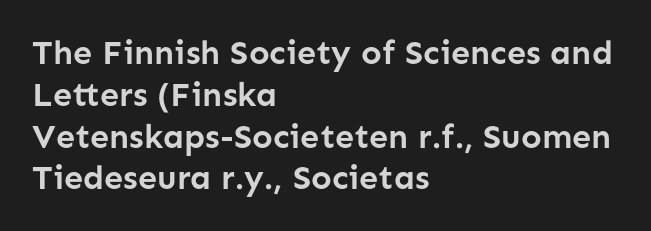
The image shows 34 px semibold sans-serif type, upright; set left-aligned, line spacing 1.23x, normal letter spacing, not underlined; low stroke contrast and a medium x-height.
